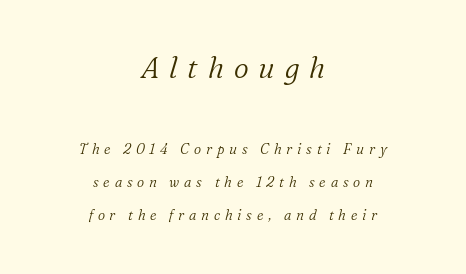
Every character sits at an angle, as italics do. Are there feet on the stems? There are — it's a serif. Varying glyph widths throughout — classic text-font behaviour. A typesetter would call this heavily tracked-out type. A student would call this center alignment; a typographer would say set centered.
